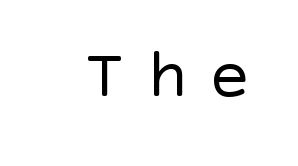
Q: Is the text bold? A: No.
Q: Is the text italic (slanted)? A: No, it is upright.
Q: Is the typeface a serif or a sans-serif typeface? A: Sans-serif.
Q: Is the text underlined? A: No.
Q: Is the spacing between letters normal or unusually wide? A: Unusually wide.
Q: Width (condensed, normal, or wide)? A: Normal.
Q: x-height? A: Large.
